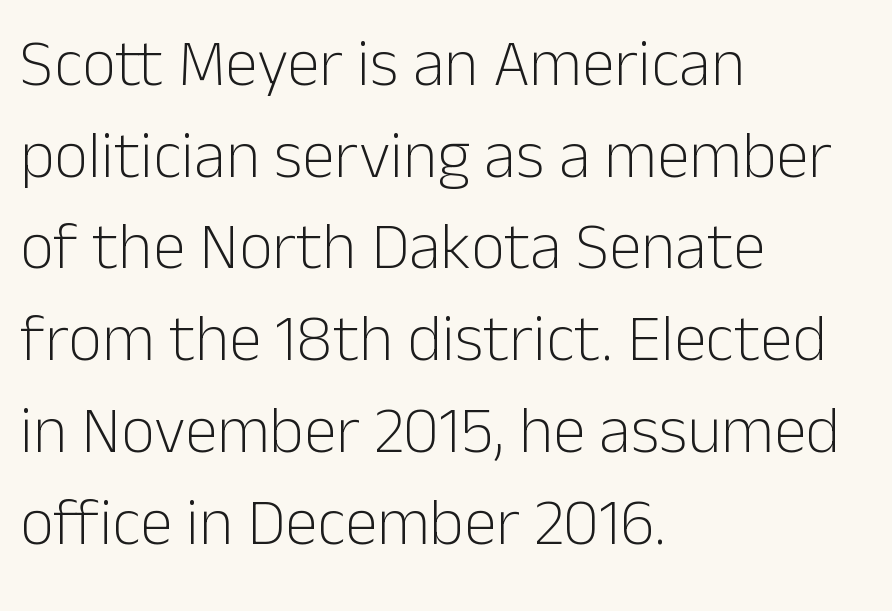
The gap between lines stays unmarked. The lettering stays uniformly vertical, giving the passage a roman look. Heaviness? Minimal to ordinary, like unemphasized prose. Alignment: flush left. The horizontal fit of the characters is conventional and even.
